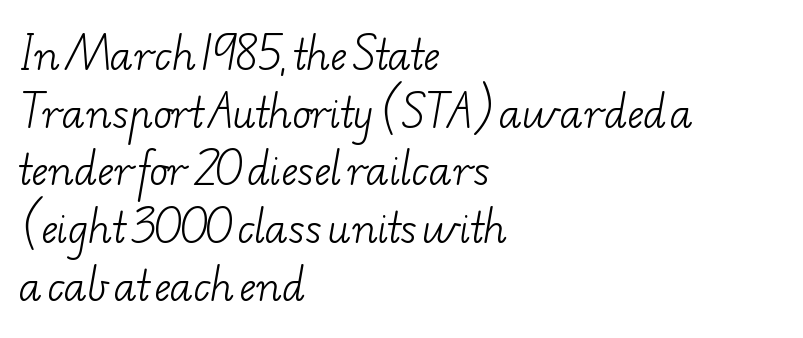
{"serif": "yes", "bold": "no", "weight": "light", "width": "wide", "stroke_contrast": "low", "x_height": "small", "monospaced": "no", "underline": "no", "align": "left", "line_spacing": "normal", "line_spacing_ratio": 1.48, "letter_spacing": "normal", "letter_spacing_em": 0.0, "glyph_px": 39}
